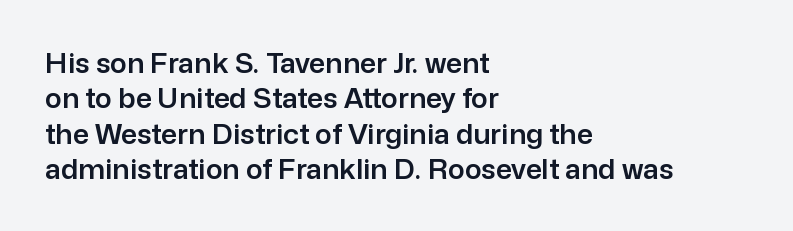
{"serif": "no", "italic": "no", "width": "normal", "stroke_contrast": "low", "x_height": "medium", "monospaced": "no", "underline": "no", "align": "left", "line_spacing": "normal", "line_spacing_ratio": 1.26, "letter_spacing": "normal", "letter_spacing_em": 0.0, "glyph_px": 28}
